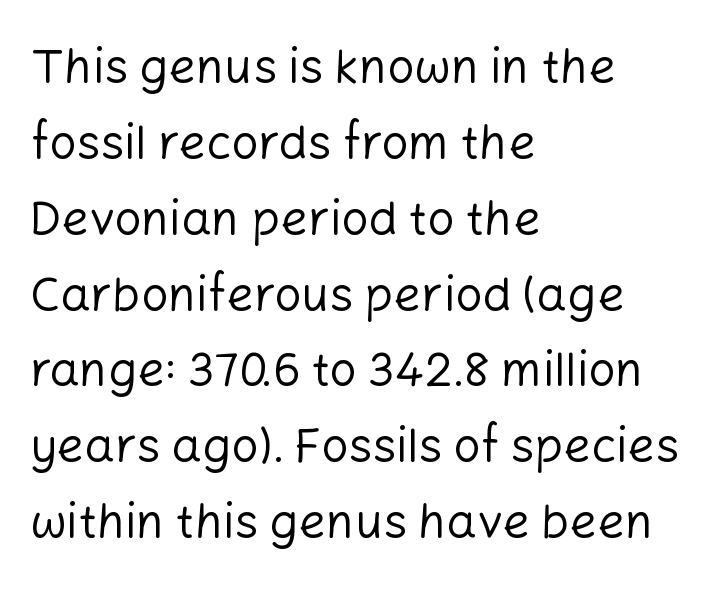
{"serif": "no", "italic": "no", "bold": "no", "weight": "regular", "width": "normal", "stroke_contrast": "low", "x_height": "medium", "monospaced": "no", "underline": "no", "align": "left", "line_spacing": "normal", "line_spacing_ratio": 1.58, "letter_spacing": "normal", "letter_spacing_em": 0.0, "glyph_px": 48}
